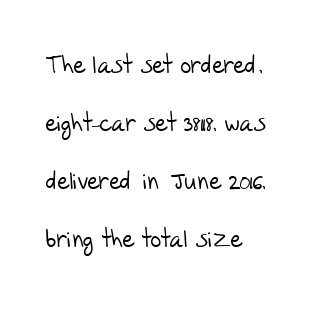
The horizontal fit of the characters is conventional and even. One glance says open: line gaps are wider than usual. This rendering uses left alignment, leaving the right contour irregular. The weight tops out at a normal text grade.
